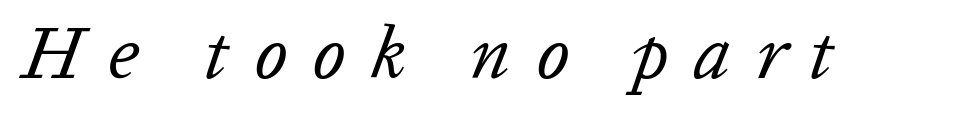
Q: Is the text bold? A: No.
Q: Is the text italic (slanted)? A: Yes, it leans right by about 20 degrees.
Q: Is the text underlined? A: No.
Q: Is the spacing between letters normal or unusually wide? A: Unusually wide.
Q: Width (condensed, normal, or wide)? A: Normal.
Q: Stroke contrast? A: Low.
Q: x-height? A: Medium.
Q: Monospaced? A: No.
